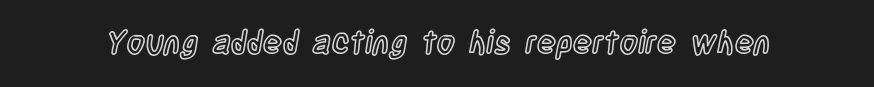
The image shows 32 px condensed type; set normal letter spacing, not underlined; a large x-height.
